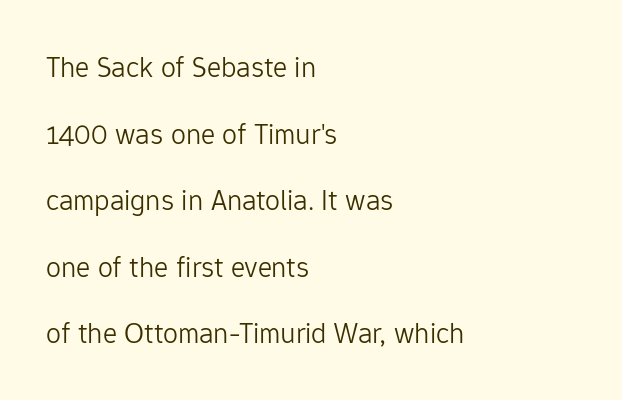
Q: Is the text bold? A: No.
Q: Is the text italic (slanted)? A: No, it is upright.
Q: Is the typeface a serif or a sans-serif typeface? A: Sans-serif.
Q: Is the text underlined? A: No.
Q: How is the paragraph aligned? A: Left-aligned.
Q: Is the spacing between letters normal or unusually wide? A: Normal.
Q: Is the spacing between lines tight, normal or loose? A: Loose.
Q: Width (condensed, normal, or wide)? A: Normal.
Q: Stroke contrast? A: Low.
Q: x-height? A: Medium.
Q: Monospaced? A: No.
